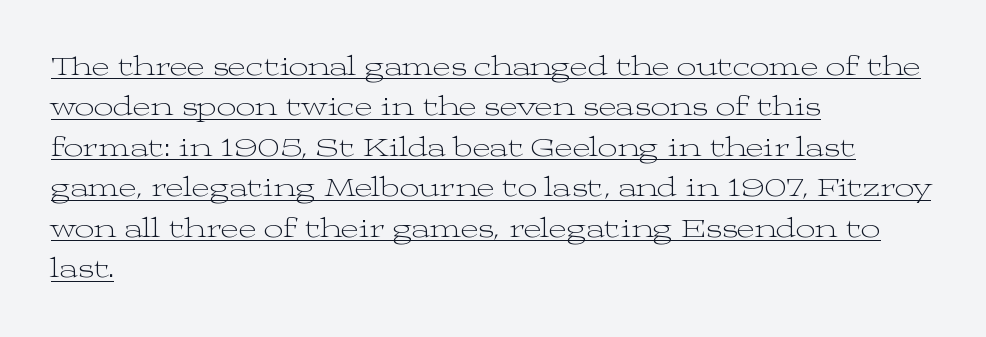
{"italic": "no", "bold": "no", "underline": "yes", "align": "left", "line_spacing": "normal", "line_spacing_ratio": 1.5, "letter_spacing": "normal", "letter_spacing_em": 0.0, "glyph_px": 27}
